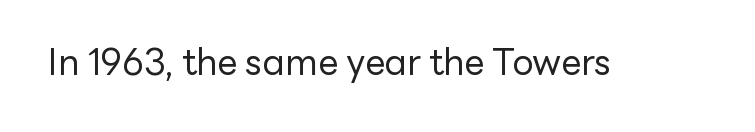
{"serif": "no", "italic": "no", "bold": "no", "weight": "regular", "width": "normal", "stroke_contrast": "low", "x_height": "medium", "monospaced": "no", "underline": "no", "letter_spacing": "normal", "letter_spacing_em": 0.0, "glyph_px": 36}
